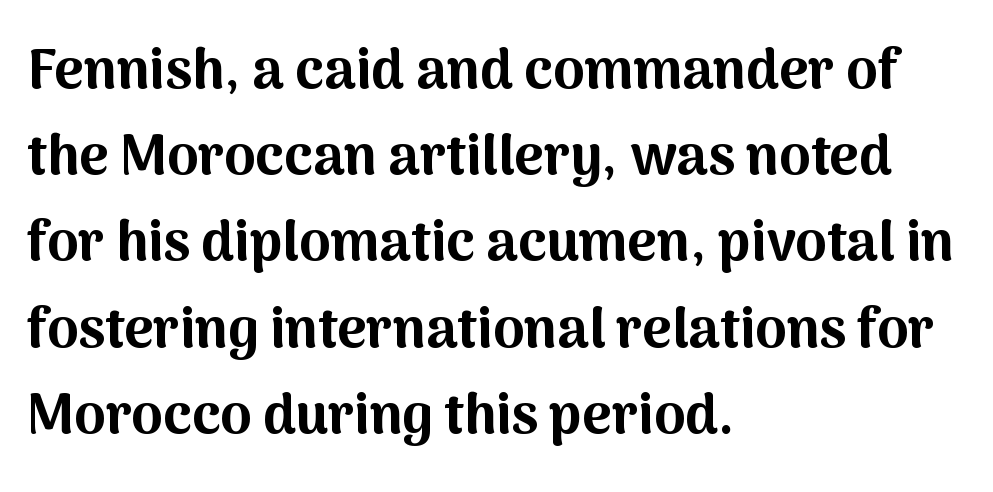
The image shows 56 px bold sans-serif type, upright; set left-aligned, normal line spacing (1.54x), normal letter spacing, not underlined; medium stroke contrast and a medium x-height.
